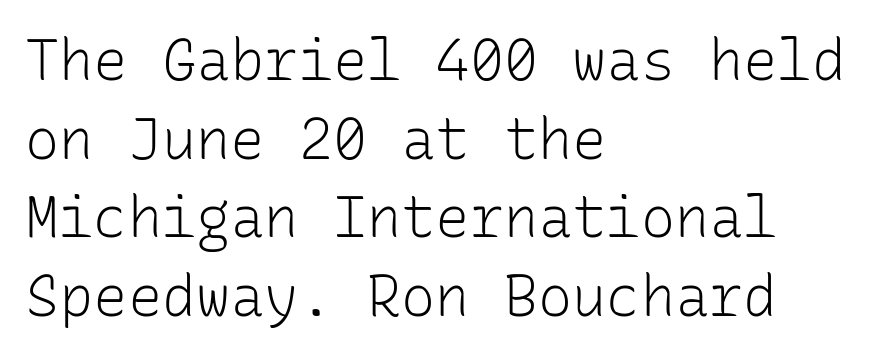
{"serif": "no", "italic": "no", "bold": "no", "weight": "light", "width": "normal", "stroke_contrast": "low", "x_height": "medium", "monospaced": "yes", "underline": "no", "align": "left", "line_spacing": "normal", "line_spacing_ratio": 1.38, "letter_spacing": "normal", "letter_spacing_em": 0.0, "glyph_px": 57}
